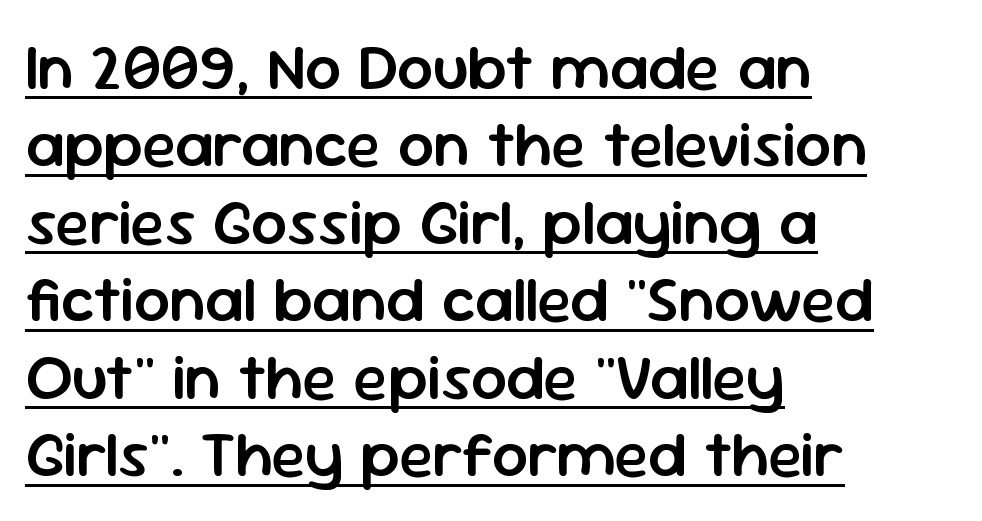
The image shows 64 px semibold sans-serif type, upright; set left-aligned, line spacing 1.21x, normal letter spacing, underlined; low stroke contrast and a medium x-height.
